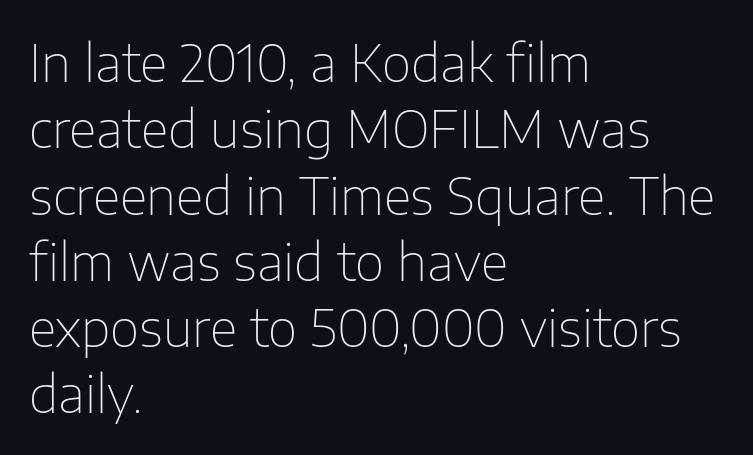
{"serif": "no", "italic": "no", "bold": "no", "weight": "thin", "width": "normal", "stroke_contrast": "low", "x_height": "medium", "monospaced": "no", "underline": "no", "align": "left", "line_spacing": "normal", "line_spacing_ratio": 1.3, "letter_spacing": "normal", "letter_spacing_em": 0.0, "glyph_px": 51}
